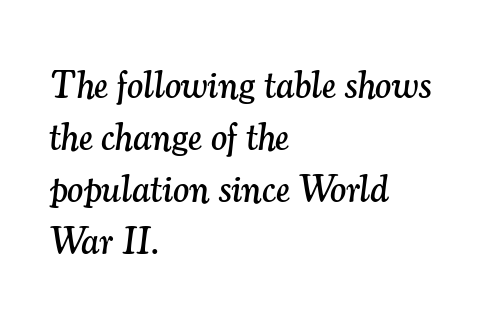
Old-style or modern, the face here clearly has serifs. No extra tracking has been applied to these lines. Normally led — the rows are evenly, conventionally spaced. Notice how the passage keeps a crisp vertical edge on the left only.
